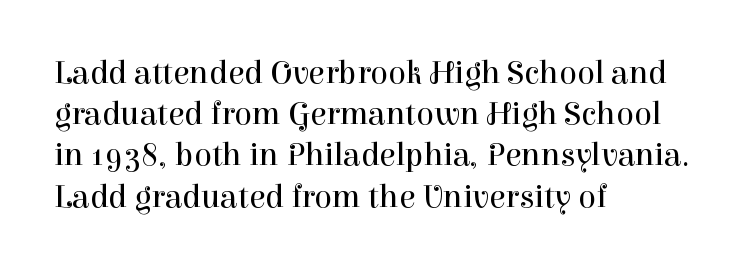
This rendering features lettering with no underline. Upright lettering throughout. A typesetter would call this proportional, since set widths differ per character. The letters carry serifs — small finishing strokes at the ends of their stems. A quiet, ordinary-to-light weight characterises the typeface. A classic flush-left, rag-right setting is used for this passage.
